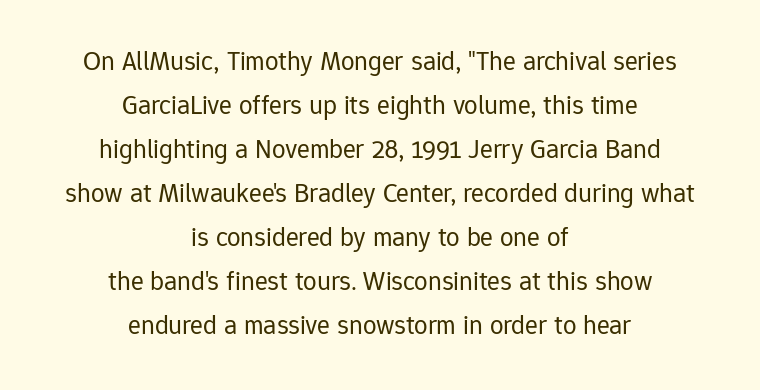
No word sits above an underline. Casual observation: everything's sitting right in the middle. The face used here is rendered with its standard letterfit. The axis of the letterforms is exactly vertical. Ink coverage per letter is moderate at most. Is there much room between lines? A standard amount, neither cramped nor airy.
